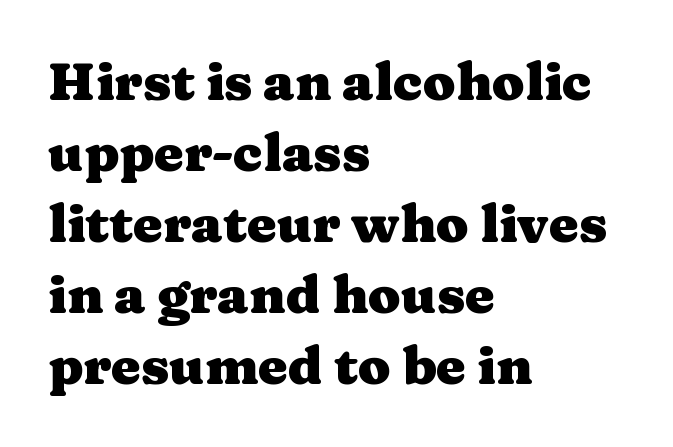
Character widths vary here, with narrow letters taking less room than wide ones. The rendering keeps characters at their native spacing. Each row of text sits above clean, open space. These lines stack with their left ends in a neat column.
